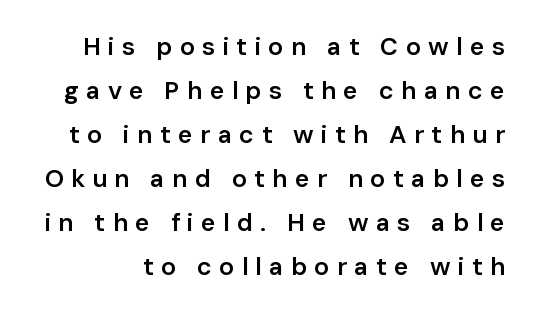
{"italic": "no", "bold": "semi", "underline": "no", "line_spacing_ratio": 1.76, "letter_spacing": "wide", "letter_spacing_em": 0.29, "glyph_px": 25}
